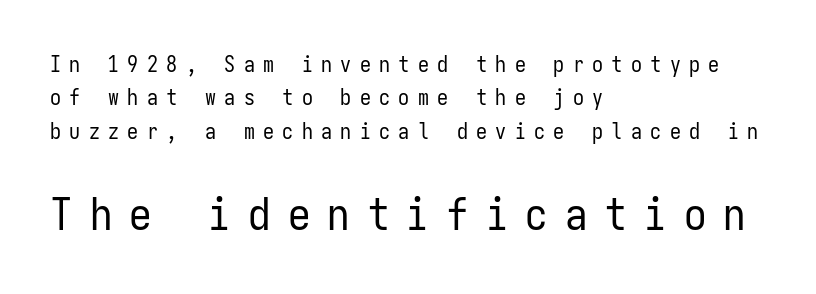
Scale increases going downward across the two blocks. A typesetter would call this monospace, since all characters share one set width. Font category for this specimen: sans-serif. Every character sits straight up, as roman type does. Here the glyphs are tracked loosely, breaking word shapes into spaced letters.
